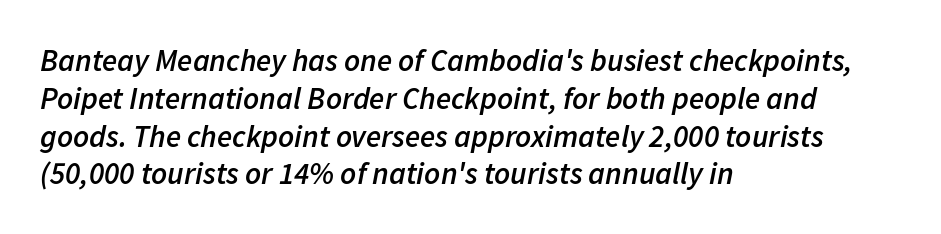
Q: Is the text bold? A: Semi-bold.
Q: Is the text italic (slanted)? A: Yes, it leans right by about 11 degrees.
Q: Is the text underlined? A: No.
Q: How is the paragraph aligned? A: Left-aligned.
Q: Is the spacing between letters normal or unusually wide? A: Normal.
Q: Width (condensed, normal, or wide)? A: Normal.
Q: Stroke contrast? A: Low.
Q: x-height? A: Medium.
Q: Monospaced? A: No.
